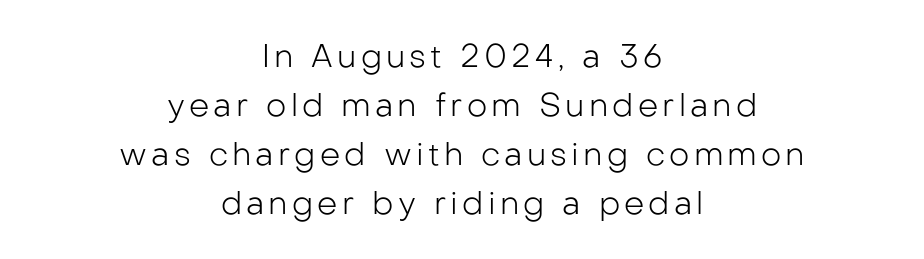
{"serif": "no", "italic": "no", "bold": "no", "weight": "light", "width": "normal", "stroke_contrast": "low", "x_height": "medium", "monospaced": "no", "underline": "no", "align": "center", "line_spacing": "normal", "line_spacing_ratio": 1.53, "glyph_px": 32}
